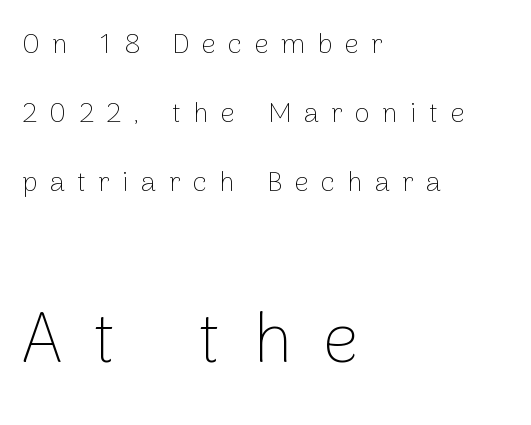
The image shows 71 px thin sans-serif type, upright; set left-aligned, loose line spacing (2.46x), unusually wide letter spacing (+0.44 em), not underlined; the second (bottom) block is 2.54x larger; low stroke contrast and a medium x-height.
